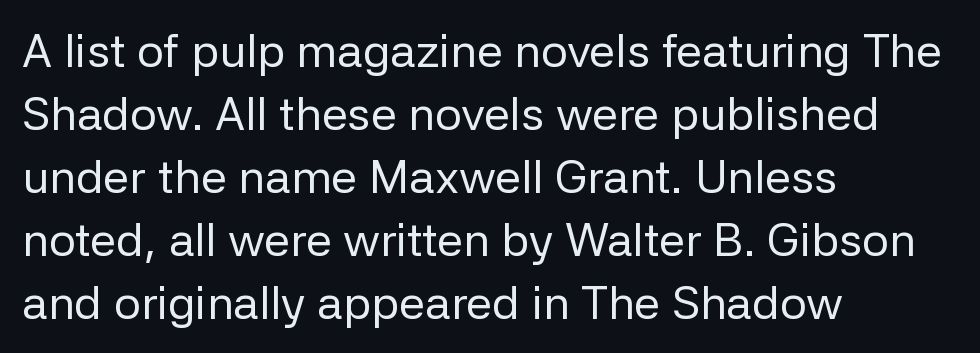
The typeface has the unassuming heft of standard copy or less. Horizontal bands of white between lines are of average thickness. This sample uses plain, unmodified letter spacing. Every row of glyphs begins at an identical x-position on the left.
